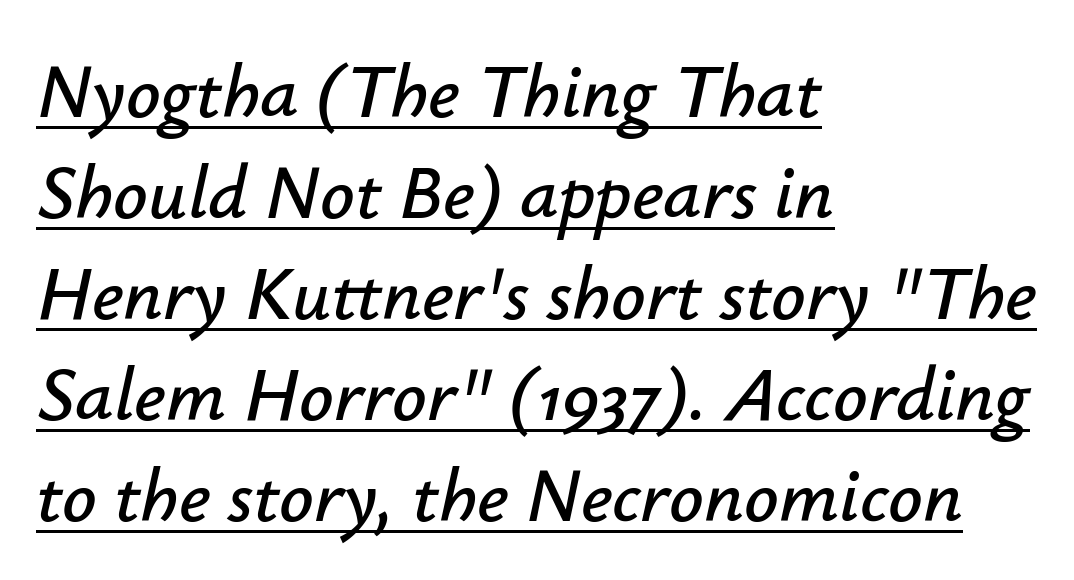
The lettering tilts uniformly, giving the passage an italic look. A baseline rule has been typeset under these characters. The block of text has a typical density, with ordinary space between rows. No extra tracking has been applied to these lines.
